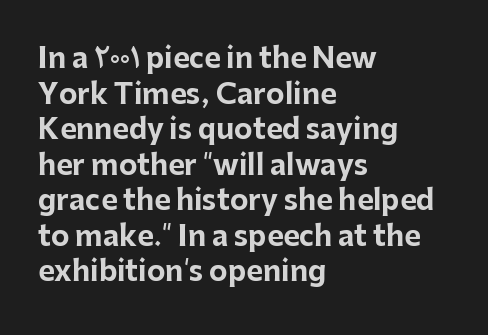
Q: Is the text bold? A: Yes.
Q: Is the text italic (slanted)? A: No, it is upright.
Q: Is the typeface a serif or a sans-serif typeface? A: Sans-serif.
Q: Is the text underlined? A: No.
Q: How is the paragraph aligned? A: Left-aligned.
Q: Is the spacing between letters normal or unusually wide? A: Normal.
Q: Is the spacing between lines tight, normal or loose? A: Normal.
Q: Width (condensed, normal, or wide)? A: Normal.
Q: Stroke contrast? A: Low.
Q: x-height? A: Medium.
Q: Monospaced? A: No.
